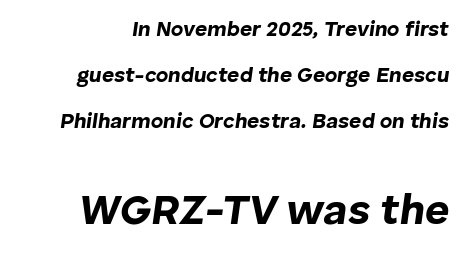
Q: Is the text bold? A: Yes.
Q: Is the text italic (slanted)? A: Yes, it leans right by about 8 degrees.
Q: Is the text underlined? A: No.
Q: Is the spacing between letters normal or unusually wide? A: Normal.
Q: Is the spacing between lines tight, normal or loose? A: Loose.
Q: Which block of text is set in a larger size, the first (top) or the second (bottom)? A: The second (bottom) one.
Q: Width (condensed, normal, or wide)? A: Normal.
Q: Stroke contrast? A: Low.
Q: x-height? A: Medium.
Q: Monospaced? A: No.
